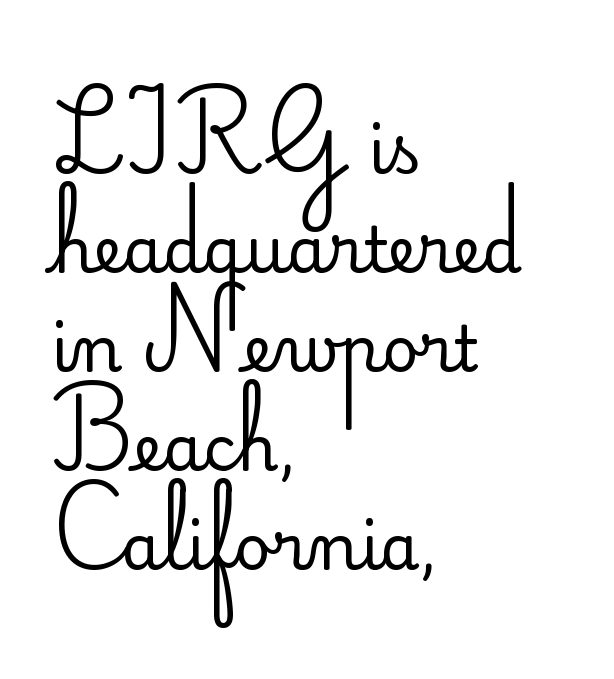
The font sits on the lighter half of the weight spectrum, regular included. In terms of letterform style, serifs are entirely absent. This is the regular roman posture of the typeface. The space beneath each line is pristine and unruled. Compared with typical paragraphs, the rows here are spaced about the same. Letter spacing: default.
